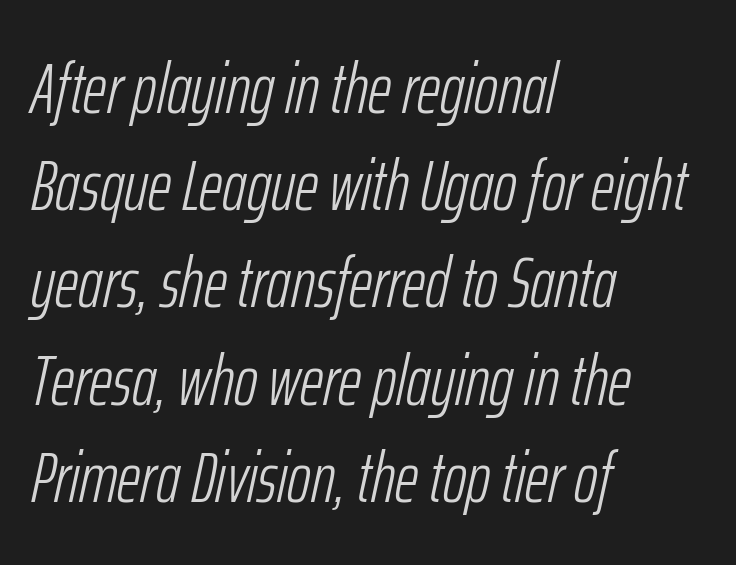
{"italic": "yes", "lean": "right", "slant_degrees": 12, "bold": "no", "weight": "light", "width": "condensed", "stroke_contrast": "low", "x_height": "medium", "monospaced": "no", "underline": "no", "align": "left", "line_spacing": "normal", "line_spacing_ratio": 1.35, "letter_spacing": "normal", "letter_spacing_em": 0.0, "glyph_px": 72}
